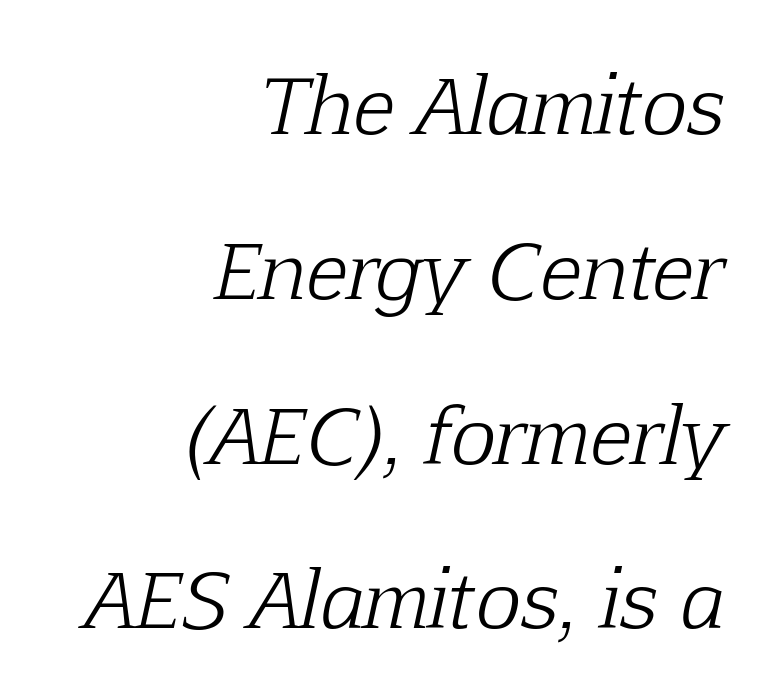
These lines are composed in type with serifs. Layout note: lines flush right. The passage shown is typed in a proportional face where columns would drift. The rendering applies a slant to the glyphs. Regarding leading, the lines here are spaced well apart.
